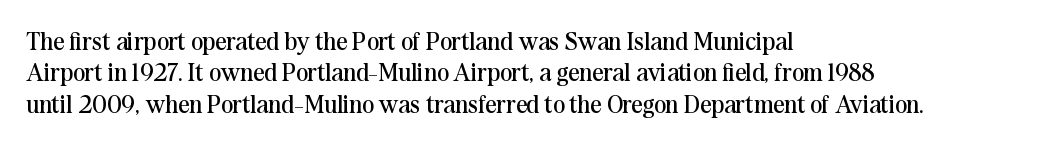
No letter is thick-stroked: the sample isn't bold. This is roman type, the default non-slanted kind. One glance says typical: line gaps are just what's usual. Plain, unruled lines of type. This sample is left-justified, so line endings fall wherever the words run out.
